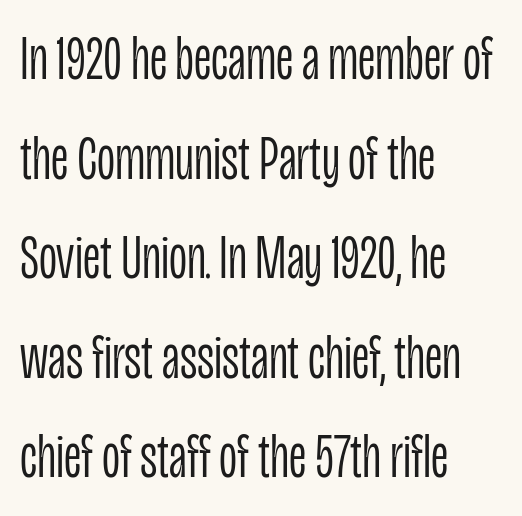
Q: Is the text bold? A: No.
Q: Is the text italic (slanted)? A: No, it is upright.
Q: Is the typeface a serif or a sans-serif typeface? A: Sans-serif.
Q: Is the text underlined? A: No.
Q: How is the paragraph aligned? A: Left-aligned.
Q: Is the spacing between letters normal or unusually wide? A: Normal.
Q: Is the spacing between lines tight, normal or loose? A: Normal.
Q: Width (condensed, normal, or wide)? A: Condensed.
Q: Stroke contrast? A: Low.
Q: x-height? A: Large.
Q: Monospaced? A: No.
